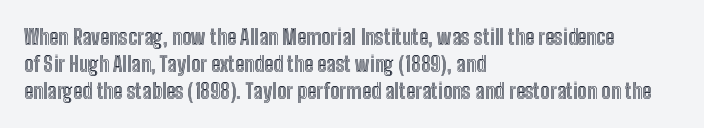
The image shows 21 px text type, upright; set left-aligned, normal line spacing (1.28x), normal letter spacing, not underlined.
